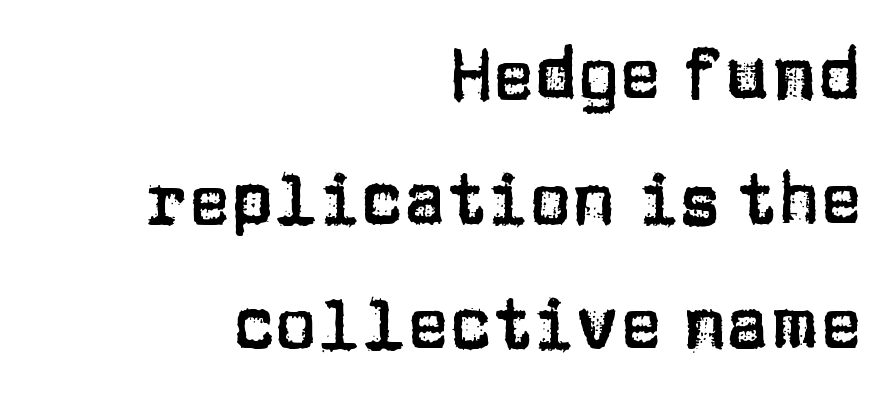
The image shows 71 px sans-serif type, upright; set right-aligned, line spacing 1.76x, normal letter spacing, not underlined; low stroke contrast and a large x-height.
